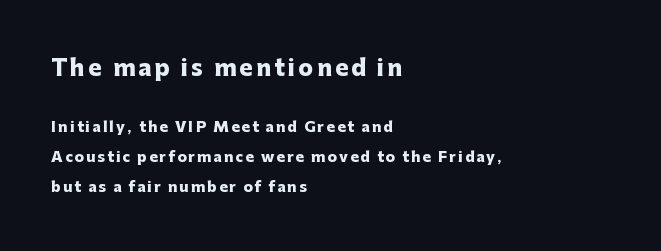
The image shows 22 px bold type, upright; set left-aligned, loose line spacing (2.14x), not underlined; the first (top) block is 1.57x larger.
